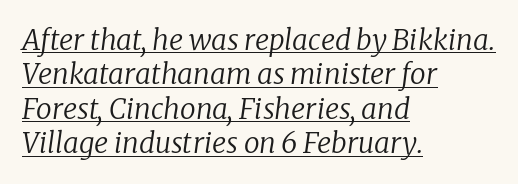
The image shows 28 px regular-weight serif type, italic (leaning right); set left-aligned, line spacing 1.23x, normal letter spacing, underlined; low stroke contrast and a medium x-height.
